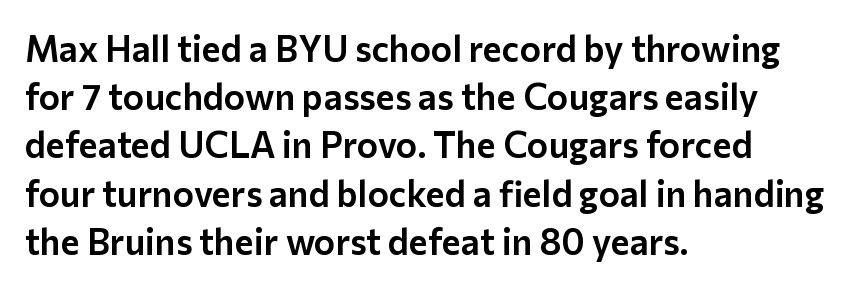
{"serif": "no", "italic": "no", "width": "normal", "stroke_contrast": "low", "x_height": "medium", "monospaced": "no", "underline": "no", "align": "left", "line_spacing": "normal", "line_spacing_ratio": 1.34, "letter_spacing": "normal", "letter_spacing_em": 0.0, "glyph_px": 36}
